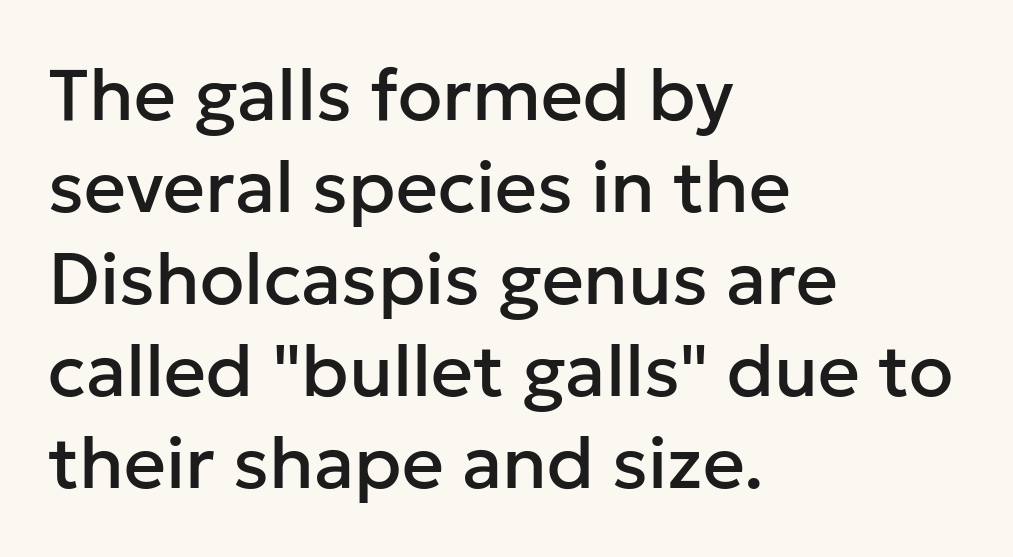
This sample has the flowing, uneven cadence of proportional lettering. Descenders are the only things crossing below the line. Regarding serifs, this sample does without them. In terms of posture, this sample is upright.
